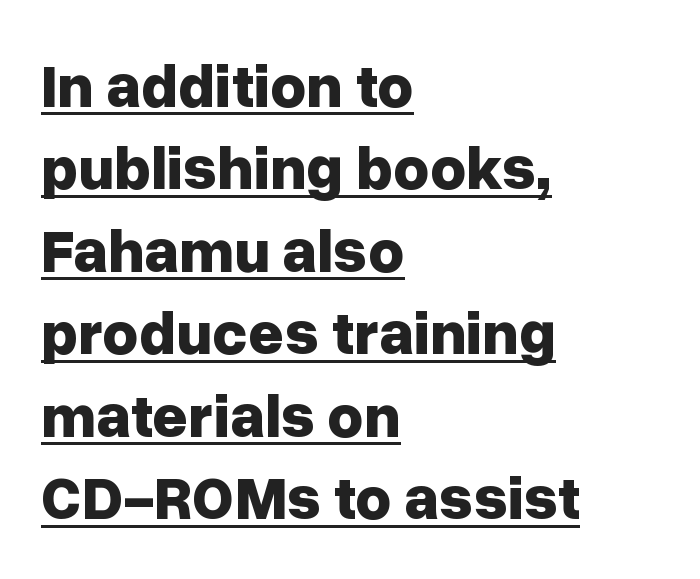
{"serif": "no", "italic": "no", "bold": "yes", "weight": "bold", "width": "normal", "stroke_contrast": "low", "x_height": "medium", "monospaced": "no", "underline": "yes", "align": "left", "line_spacing": "normal", "line_spacing_ratio": 1.33, "letter_spacing": "normal", "letter_spacing_em": 0.0, "glyph_px": 62}
